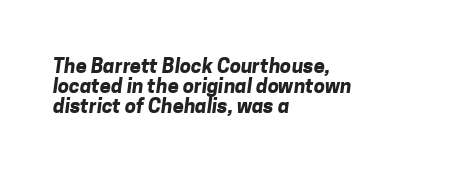
{"bold": "yes", "underline": "no", "align": "left", "line_spacing": "tight", "line_spacing_ratio": 1.01, "letter_spacing": "normal", "letter_spacing_em": 0.0, "glyph_px": 20}
